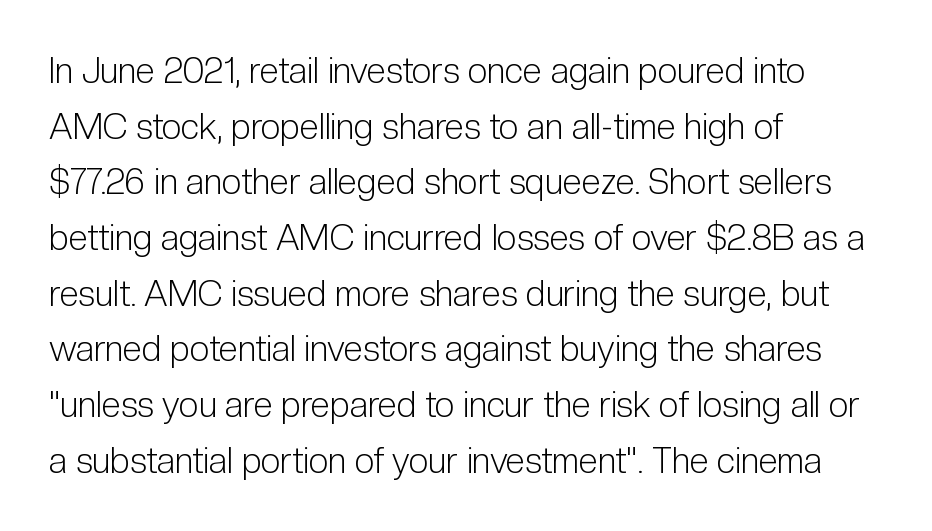
The image shows 35 px light, condensed sans-serif type, upright; set left-aligned, normal line spacing (1.59x), normal letter spacing, not underlined; low stroke contrast and a medium x-height.
